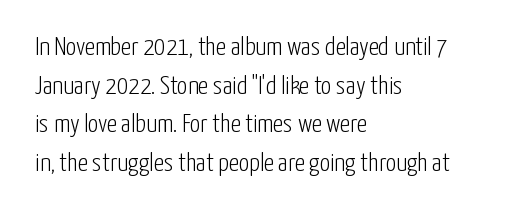
The image shows 26 px text type, upright; set left-aligned, normal line spacing (1.49x), normal letter spacing, not underlined.
